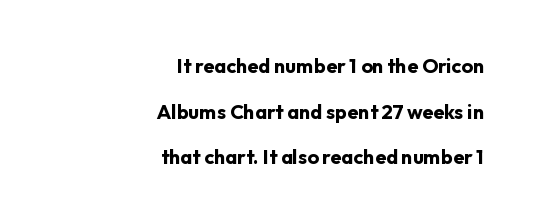
Q: Is the text bold? A: Yes.
Q: Is the text italic (slanted)? A: No, it is upright.
Q: Is the text underlined? A: No.
Q: How is the paragraph aligned? A: Right-aligned.
Q: Is the spacing between letters normal or unusually wide? A: Normal.
Q: Is the spacing between lines tight, normal or loose? A: Loose.
